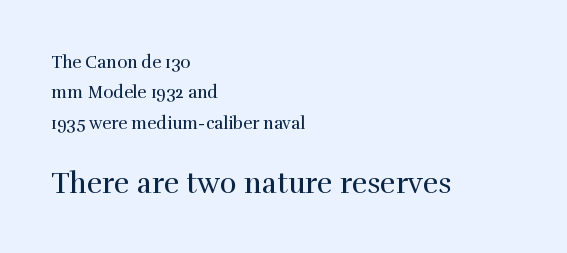
The letters advance in unequal steps, a hallmark of proportional type. Look at the bottom of the vertical strokes: they flare into serifs here. Visually, the bottom section dominates because its glyphs are scaled up. Does the lettering tilt? It doesn't — this is upright. Horizontally, the lines are justified to the leading edge only.
